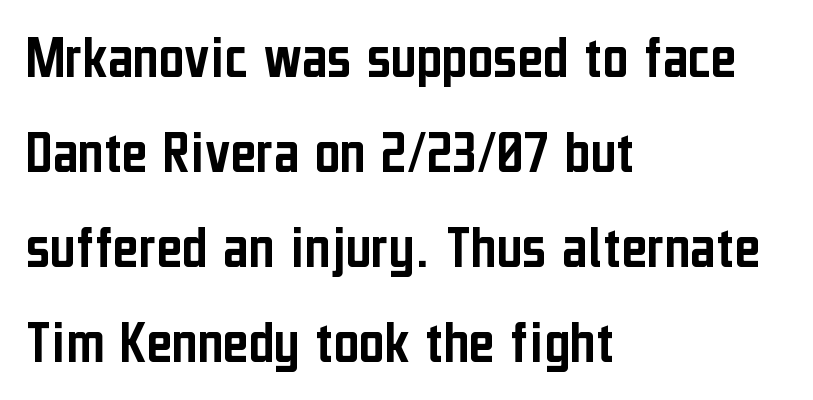
{"serif": "no", "italic": "no", "width": "condensed", "stroke_contrast": "low", "x_height": "medium", "monospaced": "no", "underline": "no", "align": "left", "line_spacing": "normal", "line_spacing_ratio": 1.53, "letter_spacing": "normal", "letter_spacing_em": 0.0, "glyph_px": 62}
